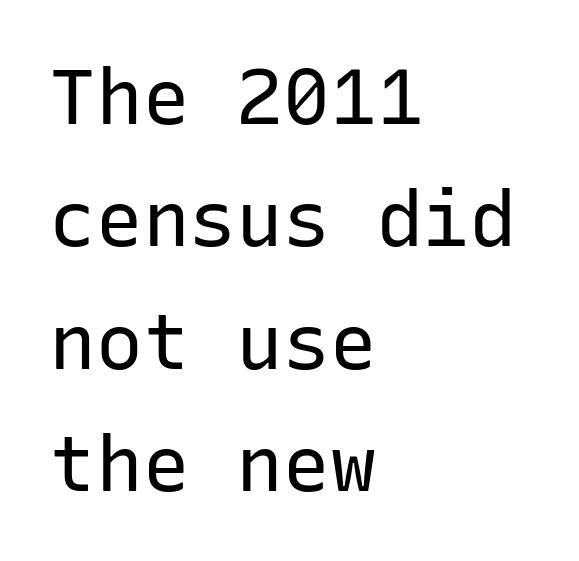
{"serif": "no", "italic": "no", "bold": "no", "weight": "regular", "width": "normal", "stroke_contrast": "low", "x_height": "medium", "monospaced": "yes", "underline": "no", "align": "left", "line_spacing": "normal", "line_spacing_ratio": 1.57, "letter_spacing": "normal", "letter_spacing_em": 0.0, "glyph_px": 78}
